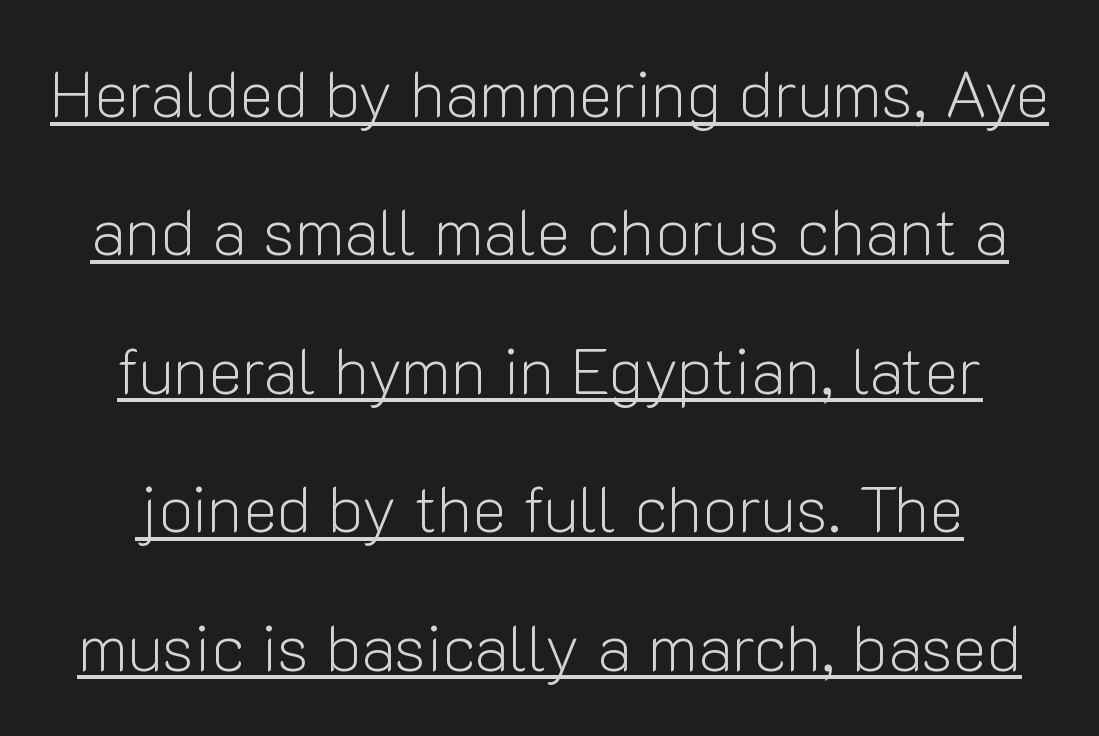
Q: Is the text bold? A: No.
Q: Is the text italic (slanted)? A: No, it is upright.
Q: Is the typeface a serif or a sans-serif typeface? A: Sans-serif.
Q: Is the text underlined? A: Yes.
Q: Is the spacing between letters normal or unusually wide? A: Normal.
Q: Is the spacing between lines tight, normal or loose? A: Loose.
Q: Width (condensed, normal, or wide)? A: Normal.
Q: Stroke contrast? A: Low.
Q: x-height? A: Medium.
Q: Monospaced? A: No.
